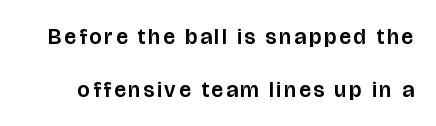
{"italic": "no", "underline": "no", "line_spacing": "loose", "line_spacing_ratio": 2.4, "glyph_px": 22}
